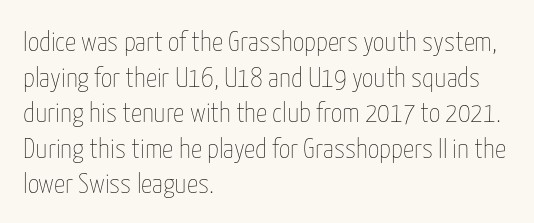
Q: Is the text bold? A: No.
Q: Is the text italic (slanted)? A: No, it is upright.
Q: Is the text underlined? A: No.
Q: How is the paragraph aligned? A: Left-aligned.
Q: Is the spacing between letters normal or unusually wide? A: Normal.
Q: Is the spacing between lines tight, normal or loose? A: Normal.
Q: Width (condensed, normal, or wide)? A: Condensed.
Q: Stroke contrast? A: Low.
Q: x-height? A: Medium.
Q: Monospaced? A: No.
